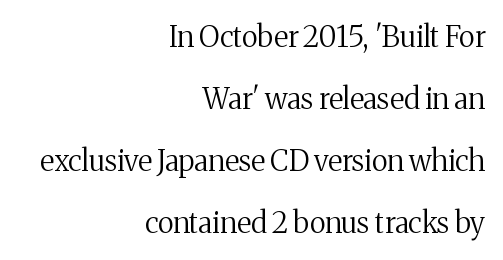
The image shows 29 px regular-weight serif type, upright; set right-aligned, loose line spacing (2.14x), normal letter spacing, not underlined; medium stroke contrast and a medium x-height.
